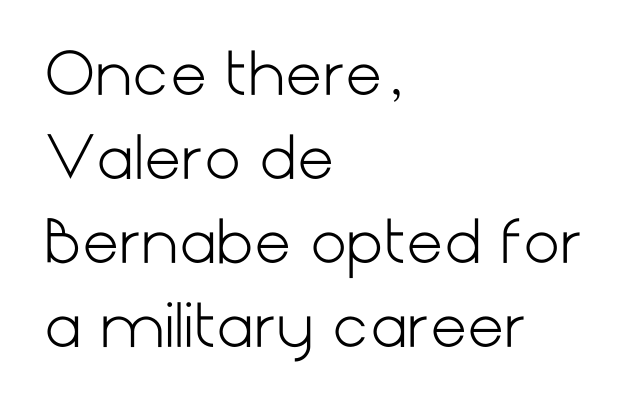
{"serif": "no", "italic": "no", "bold": "no", "weight": "light", "width": "normal", "stroke_contrast": "low", "x_height": "medium", "underline": "no", "align": "left", "line_spacing": "normal", "line_spacing_ratio": 1.45, "letter_spacing": "normal", "letter_spacing_em": 0.0, "glyph_px": 58}
